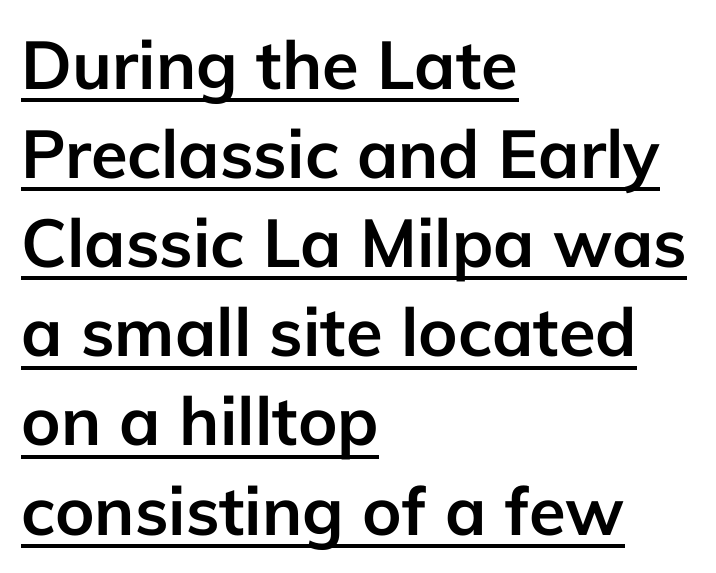
Q: Is the text bold? A: Yes.
Q: Is the text italic (slanted)? A: No, it is upright.
Q: Is the typeface a serif or a sans-serif typeface? A: Sans-serif.
Q: Is the text underlined? A: Yes.
Q: How is the paragraph aligned? A: Left-aligned.
Q: Is the spacing between letters normal or unusually wide? A: Normal.
Q: Is the spacing between lines tight, normal or loose? A: Normal.
Q: Width (condensed, normal, or wide)? A: Normal.
Q: Stroke contrast? A: Low.
Q: x-height? A: Medium.
Q: Monospaced? A: No.
